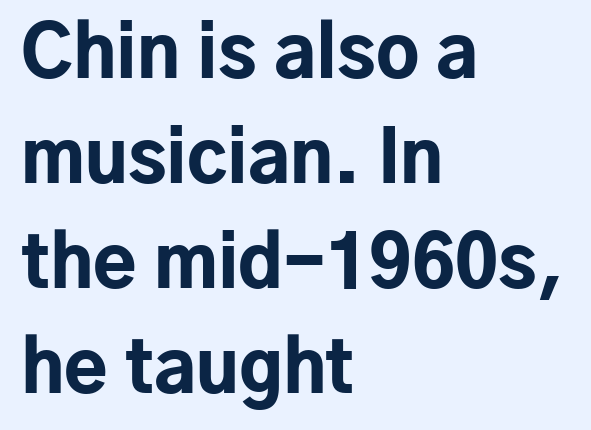
{"serif": "no", "italic": "no", "bold": "yes", "weight": "bold", "width": "normal", "stroke_contrast": "low", "x_height": "medium", "monospaced": "no", "underline": "no", "align": "left", "line_spacing": "normal", "line_spacing_ratio": 1.48, "letter_spacing": "normal", "letter_spacing_em": 0.0, "glyph_px": 71}
